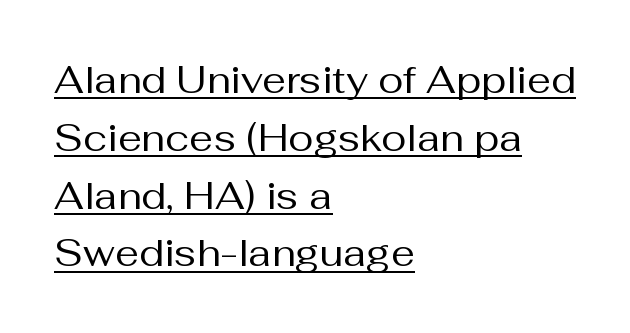
The image shows 38 px regular-weight sans-serif type, upright; set left-aligned, normal line spacing (1.52x), normal letter spacing, underlined; medium stroke contrast and a medium x-height.
